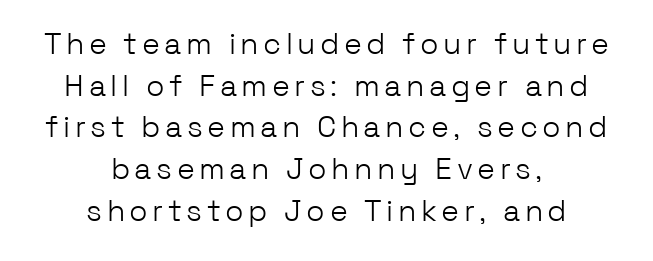
{"serif": "no", "italic": "no", "bold": "no", "weight": "light", "width": "normal", "stroke_contrast": "low", "x_height": "medium", "monospaced": "no", "underline": "no", "align": "center", "line_spacing": "normal", "line_spacing_ratio": 1.39, "glyph_px": 30}
